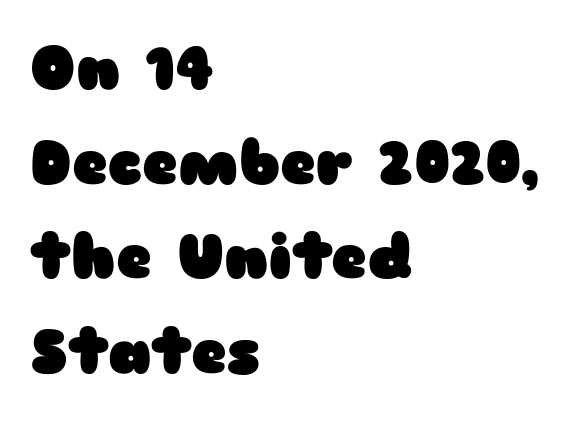
{"serif": "no", "italic": "no", "bold": "yes", "weight": "heavy", "width": "wide", "stroke_contrast": "low", "x_height": "medium", "monospaced": "no", "underline": "no", "align": "left", "line_spacing": "normal", "line_spacing_ratio": 1.55, "letter_spacing": "normal", "letter_spacing_em": 0.0, "glyph_px": 61}
